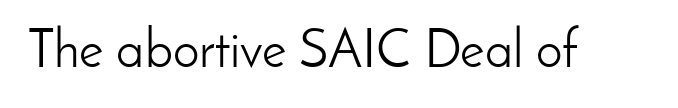
Glyph-to-glyph distance matches everyday printed text. Designer's note — italics off, roman on. Plain, unruled lines of type. Examine the stroke ends and you'll find no serifs.
